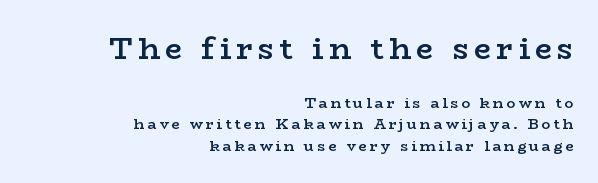
The image shows 30 px semibold, wide serif type, upright; set right-aligned, normal line spacing (1.41x), not underlined; the first (top) block is 2.0x larger; low stroke contrast and a medium x-height.
